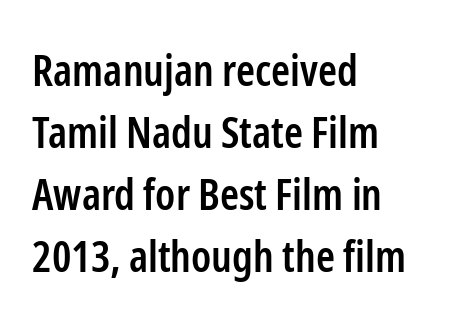
{"serif": "no", "italic": "no", "bold": "semi", "weight": "semibold", "width": "condensed", "stroke_contrast": "low", "x_height": "medium", "monospaced": "no", "underline": "no", "align": "left", "line_spacing": "normal", "line_spacing_ratio": 1.44, "letter_spacing": "normal", "letter_spacing_em": 0.0, "glyph_px": 43}
